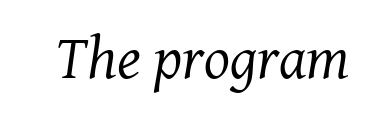
Q: Is the text bold? A: No.
Q: Is the text italic (slanted)? A: Yes, it leans right by about 8 degrees.
Q: Is the typeface a serif or a sans-serif typeface? A: Serif.
Q: Is the text underlined? A: No.
Q: Is the spacing between letters normal or unusually wide? A: Normal.
Q: Width (condensed, normal, or wide)? A: Normal.
Q: Stroke contrast? A: Medium.
Q: x-height? A: Medium.
Q: Monospaced? A: No.
